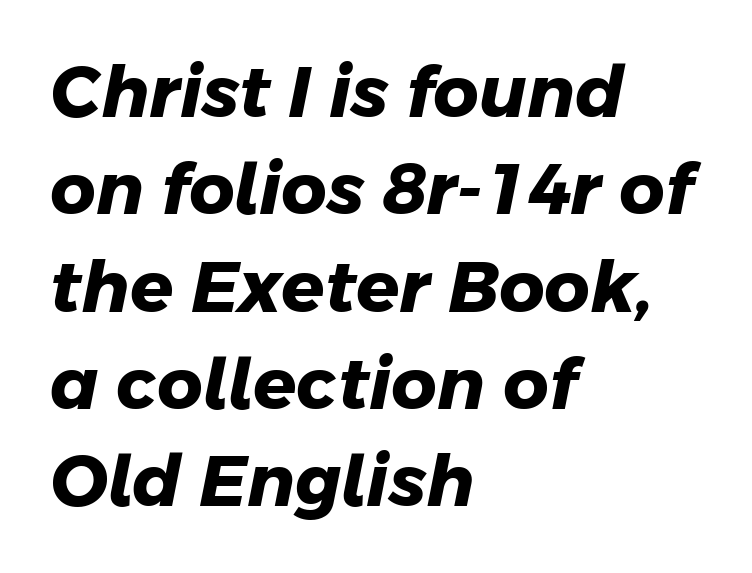
{"serif": "no", "bold": "yes", "weight": "heavy", "width": "normal", "stroke_contrast": "low", "x_height": "medium", "monospaced": "no", "underline": "no", "align": "left", "line_spacing": "normal", "line_spacing_ratio": 1.37, "letter_spacing": "normal", "letter_spacing_em": 0.0, "glyph_px": 71}
